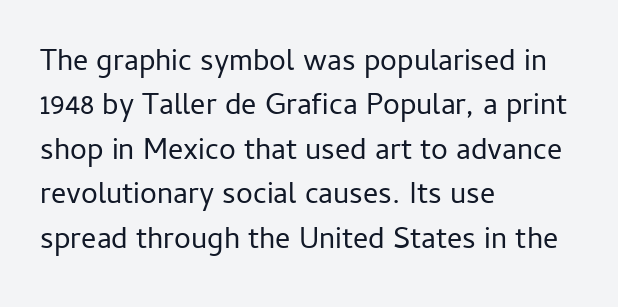
The image shows 30 px regular-weight sans-serif type, upright; set left-aligned, normal line spacing (1.48x), normal letter spacing, not underlined; low stroke contrast and a medium x-height.
